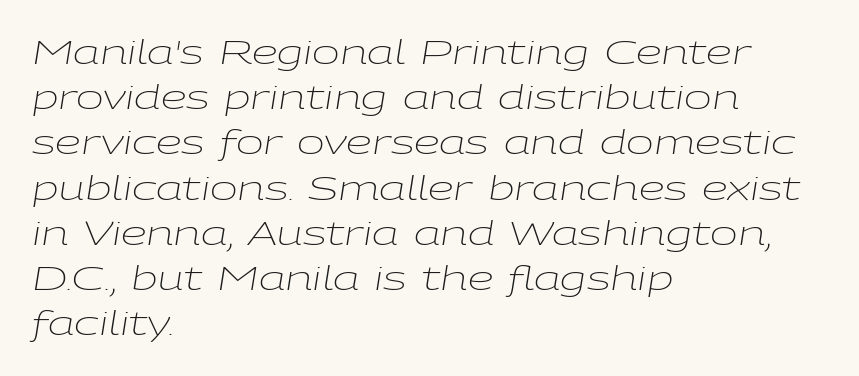
The image shows 33 px light, wide type, italic (leaning right); set left-aligned, normal line spacing (1.37x), normal letter spacing, not underlined; low stroke contrast and a medium x-height.
